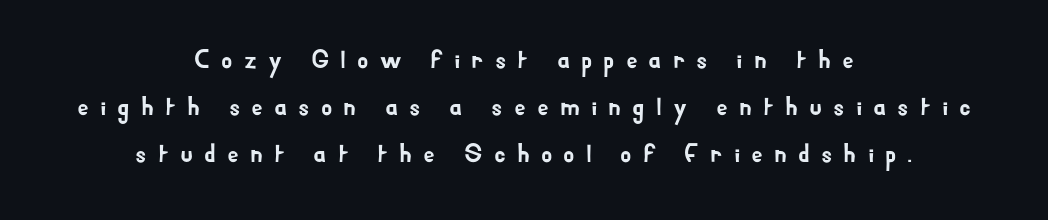
The image shows 26 px text type, upright; set centered, line spacing 1.81x, unusually wide letter spacing (+0.42 em), not underlined.
